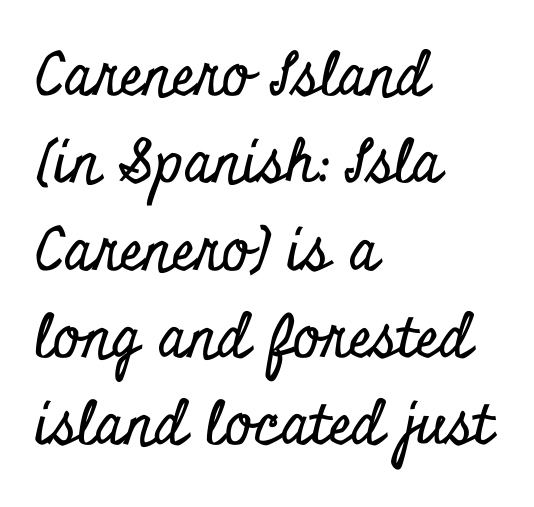
Q: Is the text italic (slanted)? A: Yes.
Q: Is the typeface a serif or a sans-serif typeface? A: Serif.
Q: Is the text underlined? A: No.
Q: How is the paragraph aligned? A: Left-aligned.
Q: Is the spacing between letters normal or unusually wide? A: Normal.
Q: Is the spacing between lines tight, normal or loose? A: Normal.
Q: Width (condensed, normal, or wide)? A: Condensed.
Q: Stroke contrast? A: Low.
Q: x-height? A: Small.
Q: Monospaced? A: No.
